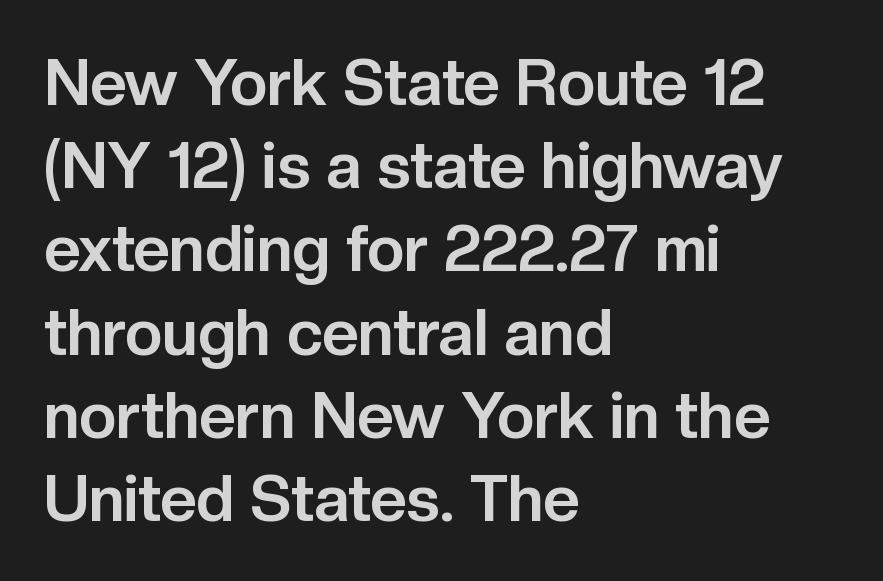
The image shows 64 px bold sans-serif type, upright; set left-aligned, normal line spacing (1.3x), normal letter spacing, not underlined; low stroke contrast and a medium x-height.
